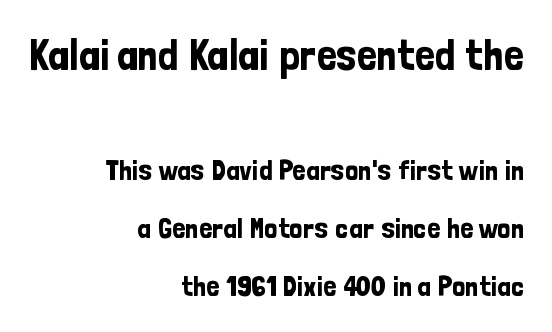
The image shows 44 px condensed sans-serif type, upright; set right-aligned, loose line spacing (2.01x), normal letter spacing, not underlined; the first (top) block is 1.52x larger; low stroke contrast and a medium x-height.
